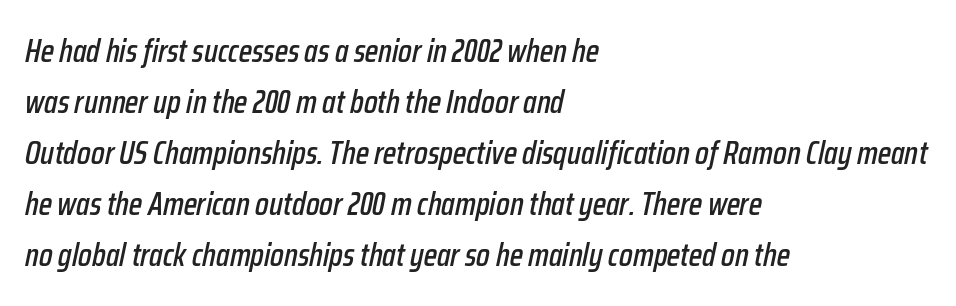
{"italic": "yes", "lean": "right", "slant_degrees": 12, "width": "condensed", "stroke_contrast": "low", "x_height": "medium", "monospaced": "no", "underline": "no", "align": "left", "line_spacing": "normal", "line_spacing_ratio": 1.59, "letter_spacing": "normal", "letter_spacing_em": 0.0, "glyph_px": 32}
